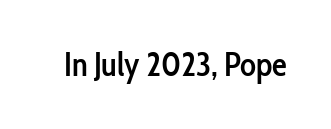
{"serif": "no", "italic": "no", "bold": "semi", "weight": "semibold", "width": "condensed", "stroke_contrast": "low", "x_height": "medium", "monospaced": "no", "underline": "no", "letter_spacing": "normal", "letter_spacing_em": 0.0, "glyph_px": 33}
